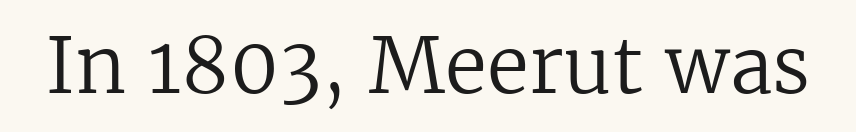
The image shows 77 px regular-weight serif type, upright; set normal letter spacing, not underlined; low stroke contrast and a medium x-height.
